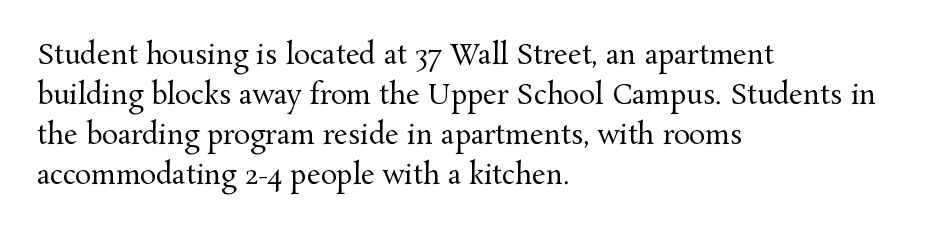
The image shows 27 px text type, upright; set left-aligned, normal line spacing (1.48x), normal letter spacing, not underlined.
